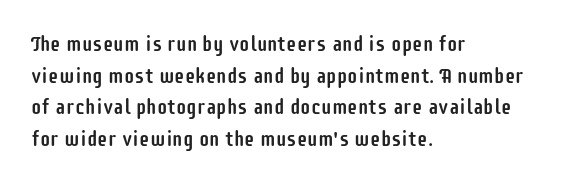
The image shows 21 px text type, upright; set left-aligned, normal line spacing (1.51x), normal letter spacing, not underlined.
